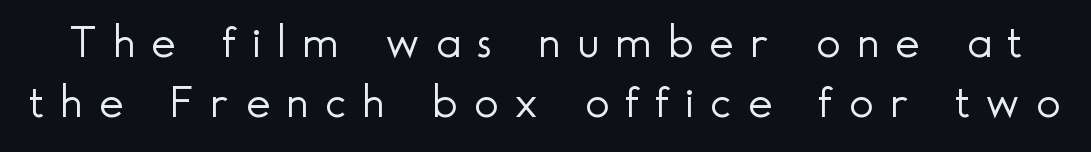
The image shows 46 px light sans-serif type, upright; set normal line spacing (1.31x), unusually wide letter spacing (+0.35 em), not underlined; a small x-height.
